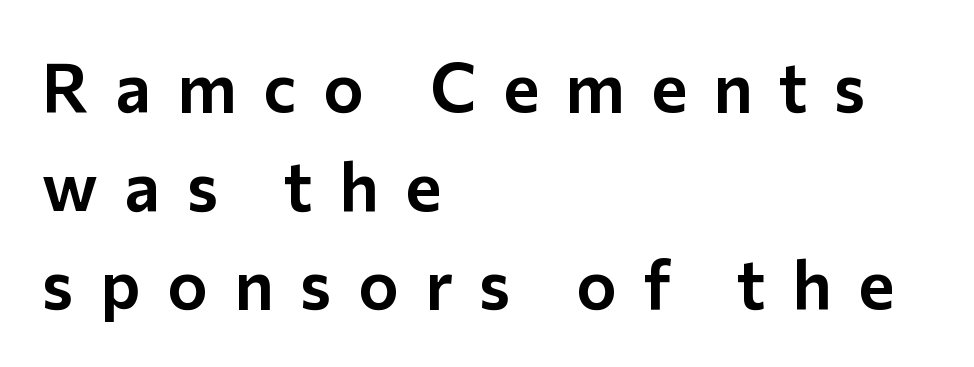
A typesetter would call this proportional, since set widths differ per character. The zone under the glyphs is completely vacant. The glyphs in this specimen are sans serif. In CSS terms this would be text-align: left. The horizontal fit of the characters is loose and conspicuously gappy.
